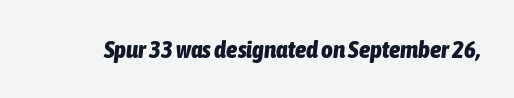
The image shows 25 px bold type, italic (leaning right); set normal letter spacing, not underlined.
